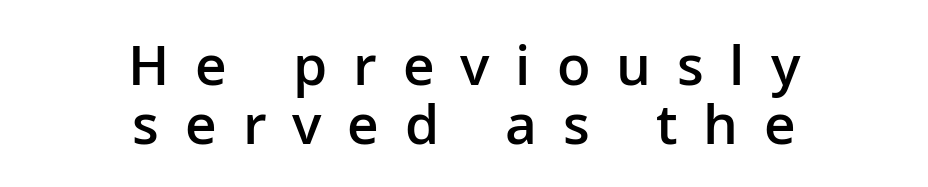
Q: Is the text bold? A: Semi-bold.
Q: Is the text italic (slanted)? A: No, it is upright.
Q: Is the typeface a serif or a sans-serif typeface? A: Sans-serif.
Q: Is the text underlined? A: No.
Q: How is the paragraph aligned? A: Centered.
Q: Is the spacing between letters normal or unusually wide? A: Unusually wide.
Q: Is the spacing between lines tight, normal or loose? A: Tight.
Q: Width (condensed, normal, or wide)? A: Normal.
Q: Stroke contrast? A: Low.
Q: x-height? A: Medium.
Q: Monospaced? A: No.
